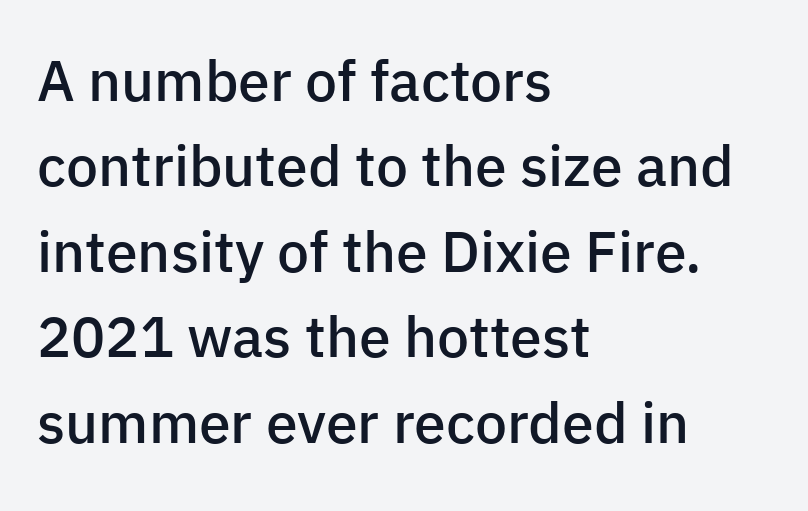
No extra tracking has been applied to these lines. This sample uses a sans-serif face. Glance below the letters and you will spot only blank space. Spacing verdict: proportional, widths tailored to each character. Which margin do the lines hug? The left one — the right edge is uneven. Is the type bold? Partly — it's a semibold, heavier than regular but not fully bold.
